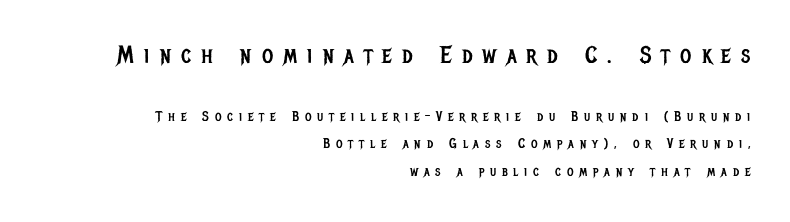
Q: Is the text bold? A: No.
Q: Is the text italic (slanted)? A: No, it is upright.
Q: Is the text underlined? A: No.
Q: How is the paragraph aligned? A: Right-aligned.
Q: Is the spacing between letters normal or unusually wide? A: Unusually wide.
Q: Is the spacing between lines tight, normal or loose? A: Loose.
Q: Which block of text is set in a larger size, the first (top) or the second (bottom)? A: The first (top) one.
